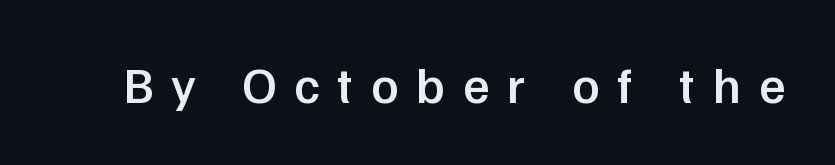
The image shows 51 px semibold sans-serif type, upright; set unusually wide letter spacing (+0.35 em), not underlined; low stroke contrast and a medium x-height.
